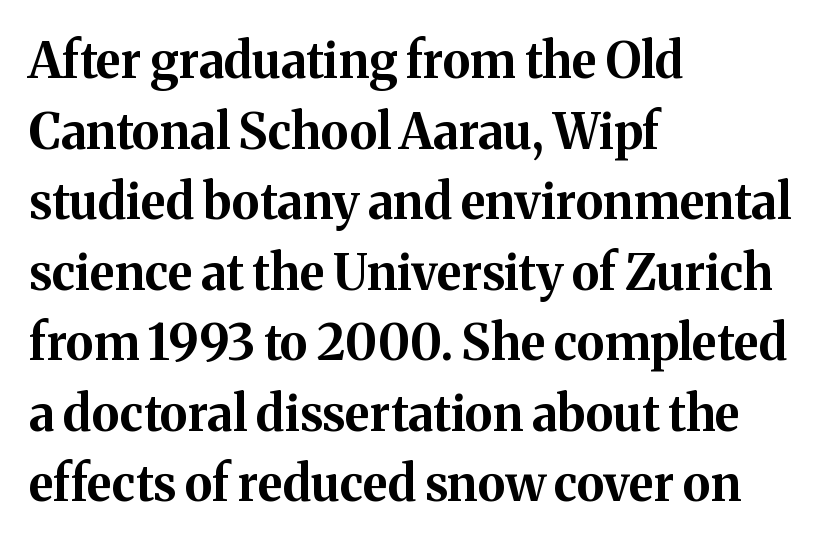
{"serif": "yes", "italic": "no", "bold": "yes", "weight": "bold", "width": "normal", "stroke_contrast": "medium", "x_height": "medium", "monospaced": "no", "underline": "no", "align": "left", "line_spacing": "normal", "line_spacing_ratio": 1.44, "letter_spacing": "normal", "letter_spacing_em": 0.0, "glyph_px": 49}
